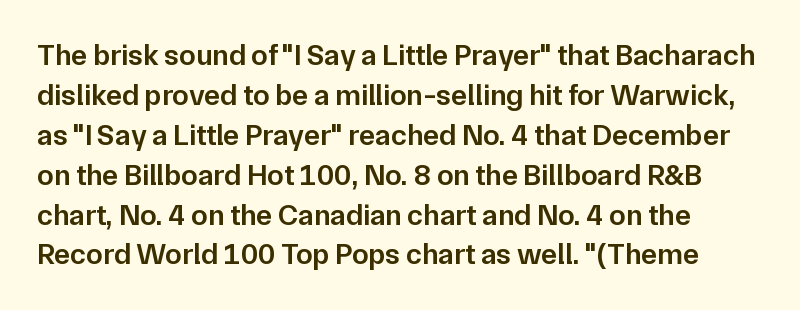
{"serif": "no", "italic": "no", "bold": "semi", "weight": "semibold", "width": "normal", "stroke_contrast": "low", "x_height": "medium", "monospaced": "no", "underline": "no", "line_spacing": "normal", "line_spacing_ratio": 1.33, "letter_spacing": "normal", "letter_spacing_em": 0.0, "glyph_px": 30}
